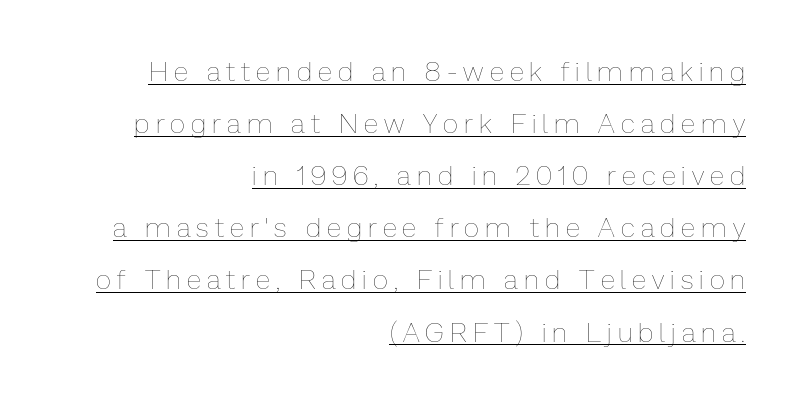
{"italic": "no", "bold": "no", "underline": "yes", "align": "right", "line_spacing": "loose", "line_spacing_ratio": 1.93, "letter_spacing": "wide", "letter_spacing_em": 0.23, "glyph_px": 27}
